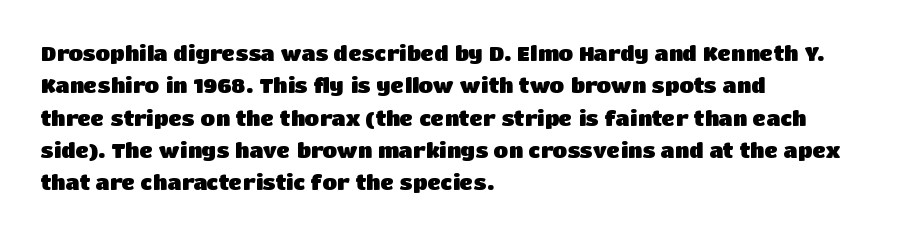
Q: Is the text bold? A: Yes.
Q: Is the text italic (slanted)? A: No, it is upright.
Q: Is the text underlined? A: No.
Q: How is the paragraph aligned? A: Left-aligned.
Q: Is the spacing between letters normal or unusually wide? A: Normal.
Q: Is the spacing between lines tight, normal or loose? A: Normal.
